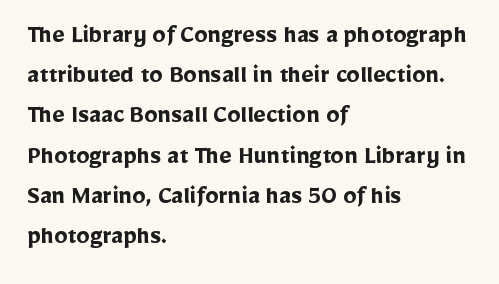
Q: Is the text bold? A: Yes.
Q: Is the text italic (slanted)? A: No, it is upright.
Q: Is the text underlined? A: No.
Q: How is the paragraph aligned? A: Left-aligned.
Q: Is the spacing between letters normal or unusually wide? A: Normal.
Q: Is the spacing between lines tight, normal or loose? A: Normal.
